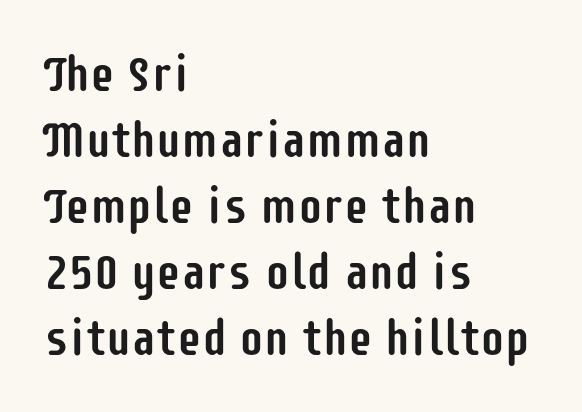
The image shows 50 px condensed sans-serif type, upright; set left-aligned, normal line spacing (1.32x), normal letter spacing, not underlined; low stroke contrast and a large x-height.
